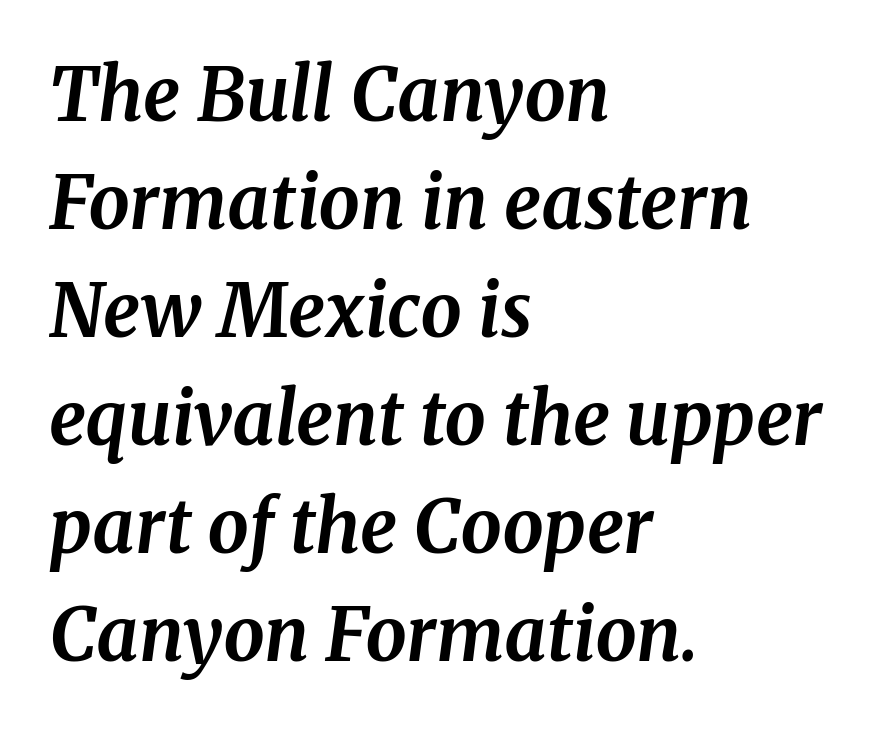
The glyphs are unaccompanied by any horizontal stroke below them. Unlike a clean sans, this face finishes its strokes with serifs. Notice how the passage keeps a crisp vertical edge on the left only. Italic? Definitely — the glyphs are oblique. Leading: standard. Default kerning and tracking; the words read as compact shapes.
